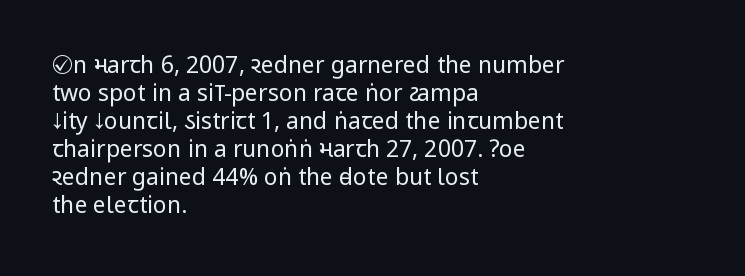
The image shows 23 px text type, upright; set left-aligned, line spacing 1.22x, normal letter spacing, not underlined.
